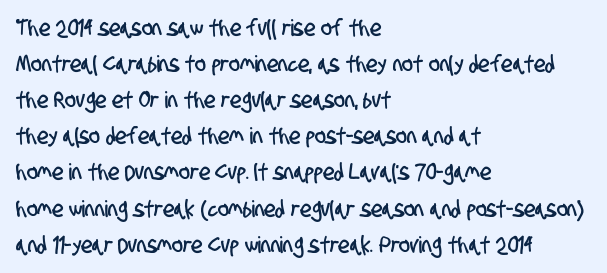
Compared with typical paragraphs, the rows here are spaced about the same. Short note: letters normally spaced. Visually the block forms a straight wall on the left and a jagged coastline on the right. The gap between lines stays unmarked.
